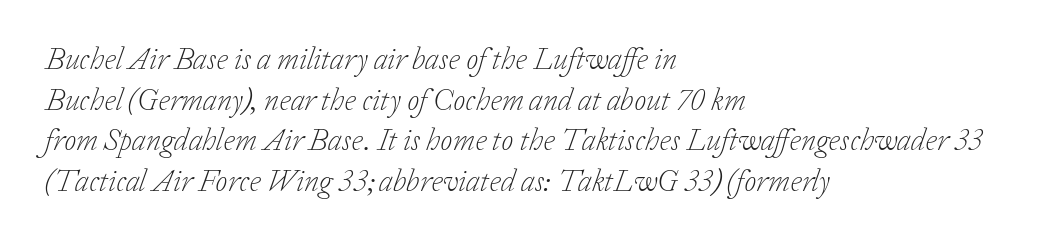
Q: Is the text bold? A: No.
Q: Is the text italic (slanted)? A: Yes, it leans right by about 20 degrees.
Q: Is the typeface a serif or a sans-serif typeface? A: Serif.
Q: Is the text underlined? A: No.
Q: How is the paragraph aligned? A: Left-aligned.
Q: Is the spacing between letters normal or unusually wide? A: Normal.
Q: Is the spacing between lines tight, normal or loose? A: Normal.
Q: Width (condensed, normal, or wide)? A: Normal.
Q: Stroke contrast? A: Low.
Q: x-height? A: Medium.
Q: Monospaced? A: No.
